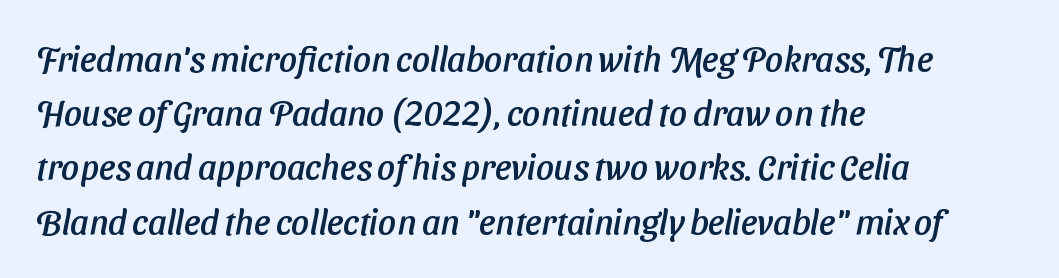
Each letter keeps its own natural width here, so spacing adapts to shape. Is the block centered? No — it sits flush against the left margin. Reading down the column, the eye jumps a familiar distance to each next line. Letter spacing: default. Typographically, this falls in the sans-serif category. Nobody drew a line under any word here.
